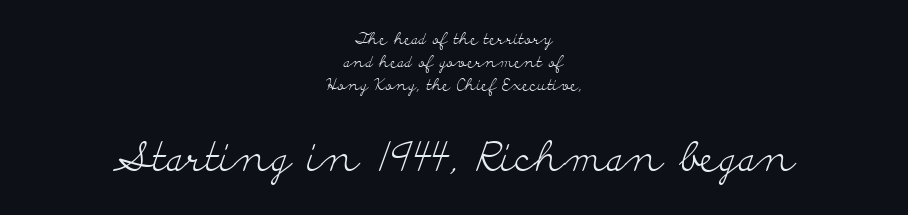
Q: Is the text bold? A: No.
Q: Is the text italic (slanted)? A: Yes.
Q: Is the typeface a serif or a sans-serif typeface? A: Serif.
Q: Is the text underlined? A: No.
Q: How is the paragraph aligned? A: Centered.
Q: Is the spacing between letters normal or unusually wide? A: Normal.
Q: Is the spacing between lines tight, normal or loose? A: Normal.
Q: Which block of text is set in a larger size, the first (top) or the second (bottom)? A: The second (bottom) one.
Q: Width (condensed, normal, or wide)? A: Wide.
Q: Stroke contrast? A: Low.
Q: x-height? A: Small.
Q: Monospaced? A: No.
